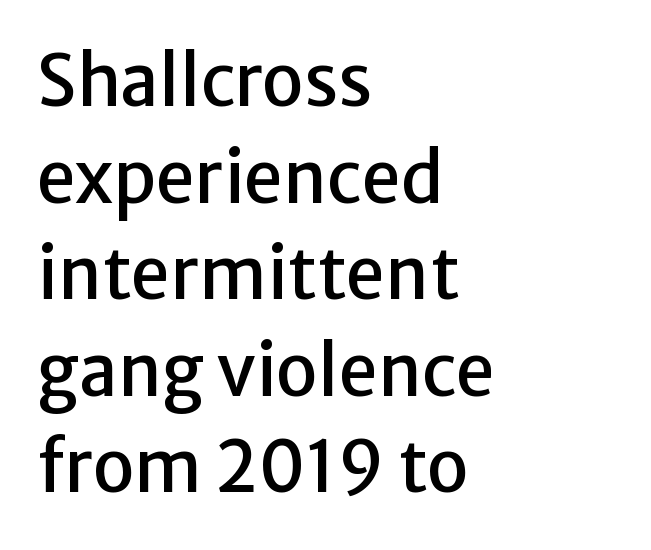
Q: Is the text italic (slanted)? A: No, it is upright.
Q: Is the typeface a serif or a sans-serif typeface? A: Sans-serif.
Q: Is the text underlined? A: No.
Q: How is the paragraph aligned? A: Left-aligned.
Q: Is the spacing between letters normal or unusually wide? A: Normal.
Q: Is the spacing between lines tight, normal or loose? A: Normal.
Q: Width (condensed, normal, or wide)? A: Normal.
Q: Stroke contrast? A: Low.
Q: x-height? A: Medium.
Q: Monospaced? A: No.
